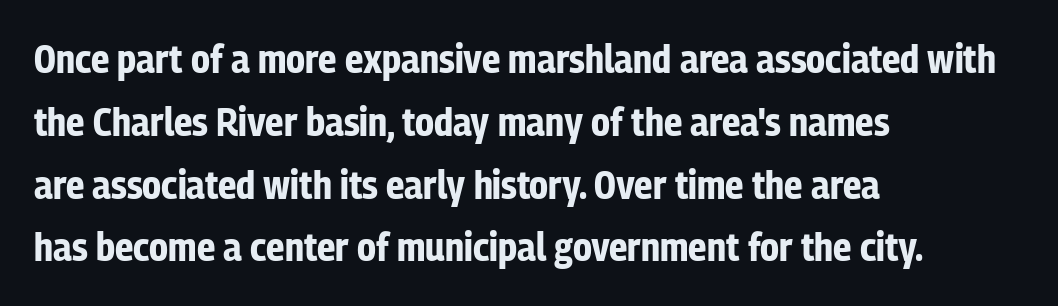
Q: Is the text bold? A: Yes.
Q: Is the text italic (slanted)? A: No, it is upright.
Q: Is the typeface a serif or a sans-serif typeface? A: Sans-serif.
Q: Is the text underlined? A: No.
Q: How is the paragraph aligned? A: Left-aligned.
Q: Is the spacing between letters normal or unusually wide? A: Normal.
Q: Is the spacing between lines tight, normal or loose? A: Normal.
Q: Width (condensed, normal, or wide)? A: Condensed.
Q: Stroke contrast? A: Low.
Q: x-height? A: Medium.
Q: Monospaced? A: No.
